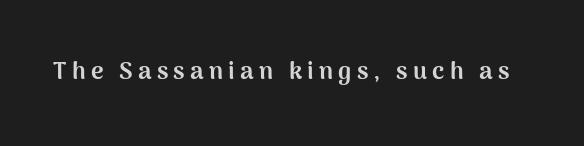
{"italic": "no", "bold": "yes", "underline": "no", "letter_spacing": "wide", "letter_spacing_em": 0.22, "glyph_px": 24}
